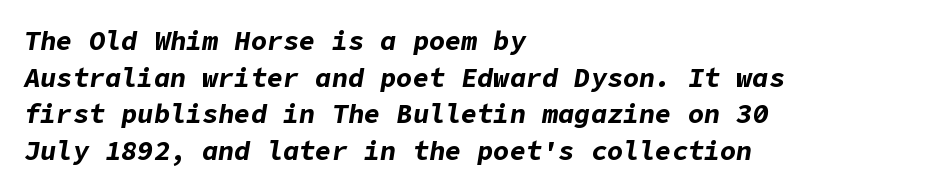
{"italic": "yes", "lean": "right", "slant_degrees": 9, "bold": "yes", "underline": "no", "align": "left", "line_spacing": "normal", "line_spacing_ratio": 1.36, "letter_spacing": "normal", "letter_spacing_em": 0.0, "glyph_px": 27}
